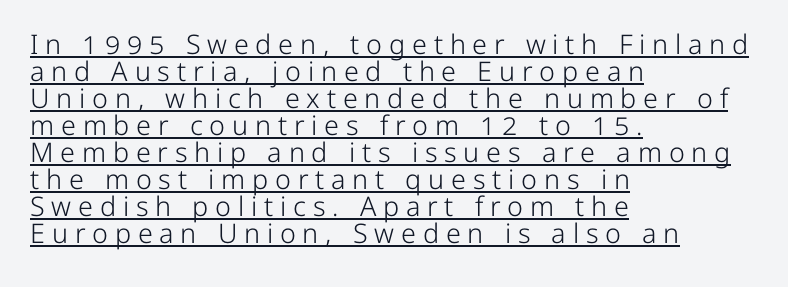
Q: Is the text bold? A: No.
Q: Is the text italic (slanted)? A: No, it is upright.
Q: Is the text underlined? A: Yes.
Q: How is the paragraph aligned? A: Left-aligned.
Q: Is the spacing between letters normal or unusually wide? A: Unusually wide.
Q: Is the spacing between lines tight, normal or loose? A: Tight.
